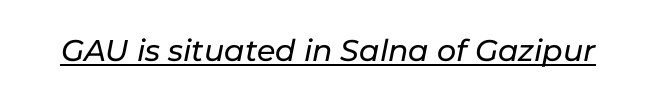
{"italic": "yes", "lean": "right", "slant_degrees": 11, "width": "normal", "stroke_contrast": "low", "x_height": "medium", "monospaced": "no", "underline": "yes", "letter_spacing": "normal", "letter_spacing_em": 0.0, "glyph_px": 30}
